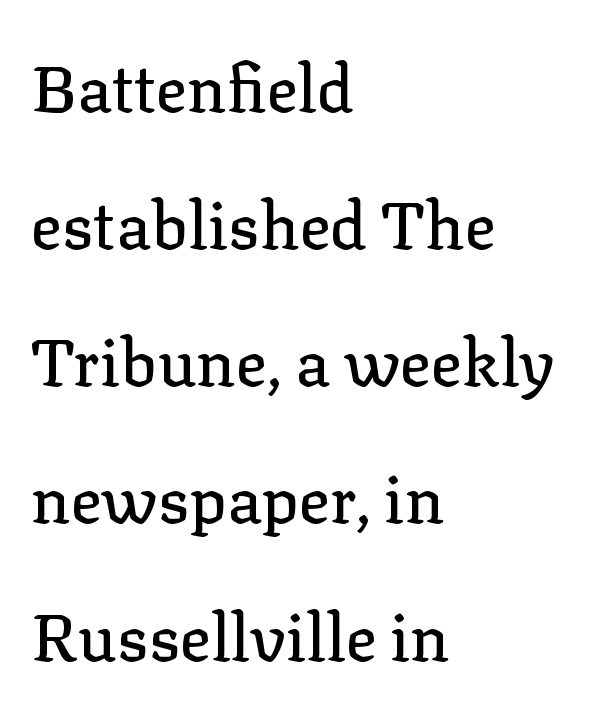
Q: Is the text italic (slanted)? A: No, it is upright.
Q: Is the typeface a serif or a sans-serif typeface? A: Serif.
Q: Is the text underlined? A: No.
Q: How is the paragraph aligned? A: Left-aligned.
Q: Is the spacing between letters normal or unusually wide? A: Normal.
Q: Is the spacing between lines tight, normal or loose? A: Loose.
Q: Width (condensed, normal, or wide)? A: Normal.
Q: Stroke contrast? A: Low.
Q: x-height? A: Medium.
Q: Monospaced? A: No.
